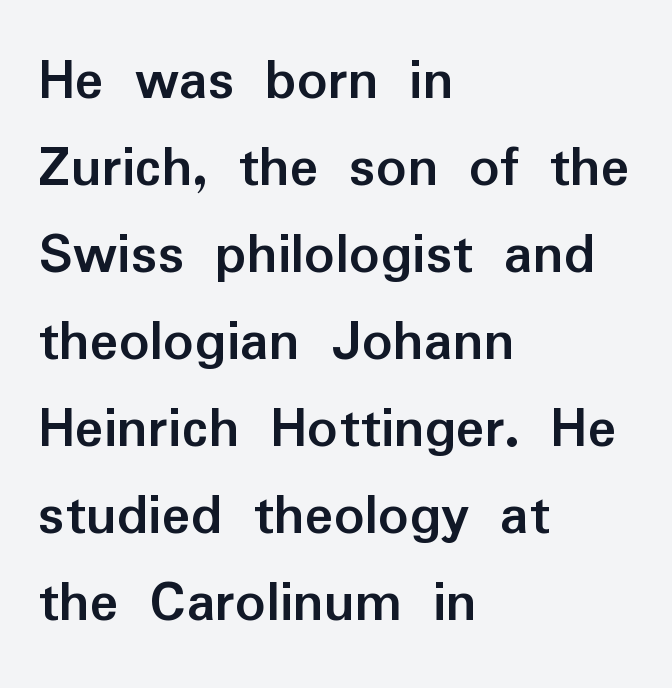
Q: Is the text bold? A: Yes.
Q: Is the text italic (slanted)? A: No, it is upright.
Q: Is the typeface a serif or a sans-serif typeface? A: Sans-serif.
Q: Is the text underlined? A: No.
Q: How is the paragraph aligned? A: Left-aligned.
Q: Is the spacing between letters normal or unusually wide? A: Normal.
Q: Is the spacing between lines tight, normal or loose? A: Normal.
Q: Width (condensed, normal, or wide)? A: Normal.
Q: Stroke contrast? A: Low.
Q: x-height? A: Medium.
Q: Monospaced? A: No.
